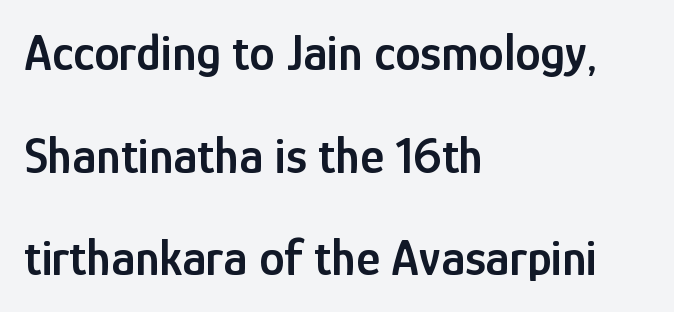
Q: Is the text bold? A: Semi-bold.
Q: Is the text italic (slanted)? A: No, it is upright.
Q: Is the typeface a serif or a sans-serif typeface? A: Sans-serif.
Q: Is the text underlined? A: No.
Q: How is the paragraph aligned? A: Left-aligned.
Q: Is the spacing between letters normal or unusually wide? A: Normal.
Q: Is the spacing between lines tight, normal or loose? A: Loose.
Q: Width (condensed, normal, or wide)? A: Condensed.
Q: Stroke contrast? A: Low.
Q: x-height? A: Medium.
Q: Monospaced? A: No.
